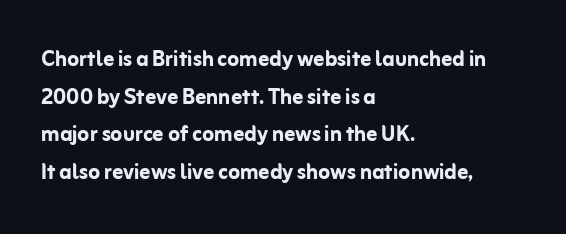
Q: Is the text bold? A: Yes.
Q: Is the text italic (slanted)? A: No, it is upright.
Q: Is the text underlined? A: No.
Q: How is the paragraph aligned? A: Left-aligned.
Q: Is the spacing between letters normal or unusually wide? A: Normal.
Q: Is the spacing between lines tight, normal or loose? A: Normal.
